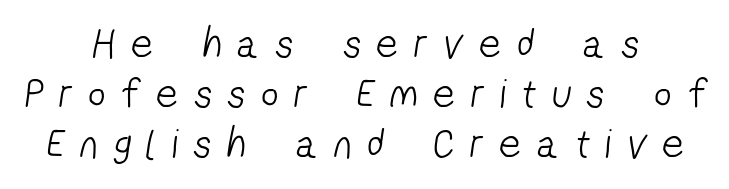
Q: Is the text bold? A: No.
Q: Is the typeface a serif or a sans-serif typeface? A: Sans-serif.
Q: Is the text underlined? A: No.
Q: How is the paragraph aligned? A: Centered.
Q: Is the spacing between letters normal or unusually wide? A: Unusually wide.
Q: Width (condensed, normal, or wide)? A: Condensed.
Q: Stroke contrast? A: Low.
Q: x-height? A: Medium.
Q: Monospaced? A: No.
